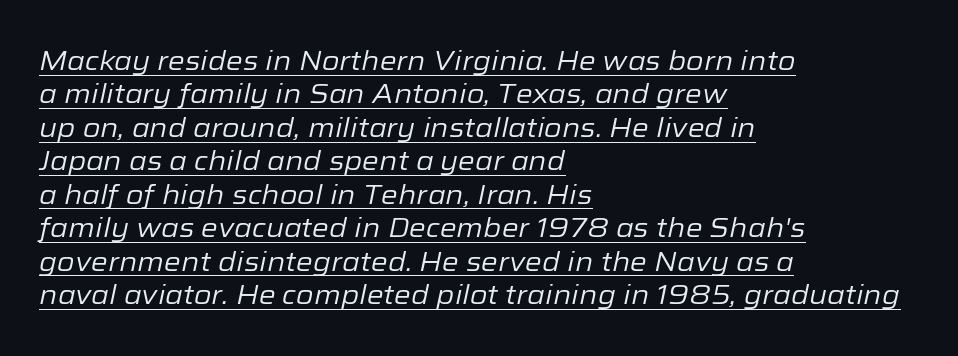
{"italic": "yes", "lean": "right", "slant_degrees": 12, "bold": "no", "underline": "yes", "align": "left", "line_spacing_ratio": 1.24, "letter_spacing": "normal", "letter_spacing_em": 0.0, "glyph_px": 27}
